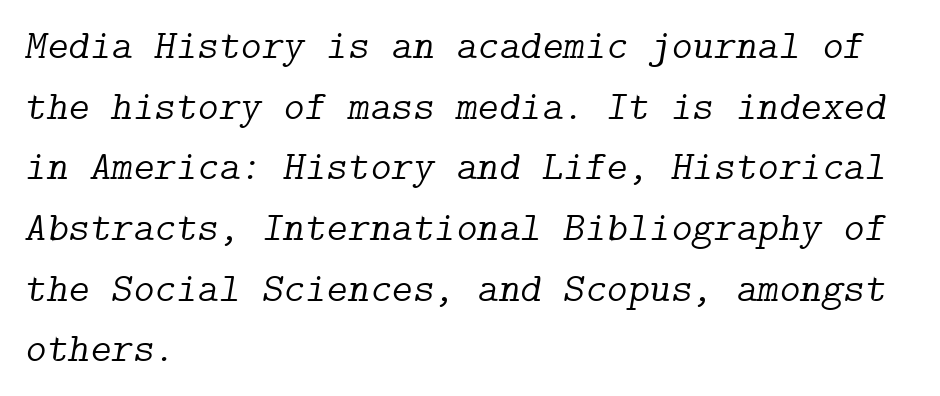
The ragged edge is on the right, which tells us the setting is flush left. Here the glyphs are tracked normally, forming tight word shapes. A clean baseline with only descenders dipping below it. The line-height multiplier appears to be the usual default.
